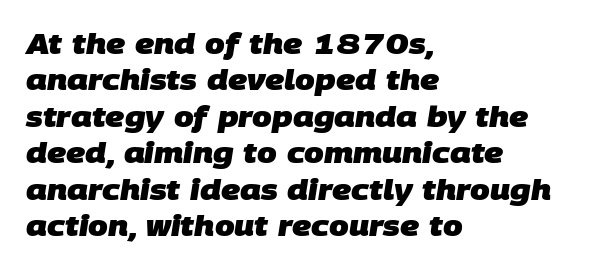
Q: Is the text bold? A: Yes.
Q: Is the typeface a serif or a sans-serif typeface? A: Sans-serif.
Q: Is the text underlined? A: No.
Q: How is the paragraph aligned? A: Left-aligned.
Q: Is the spacing between letters normal or unusually wide? A: Normal.
Q: Is the spacing between lines tight, normal or loose? A: Normal.
Q: Width (condensed, normal, or wide)? A: Normal.
Q: Stroke contrast? A: Low.
Q: x-height? A: Large.
Q: Monospaced? A: No.
